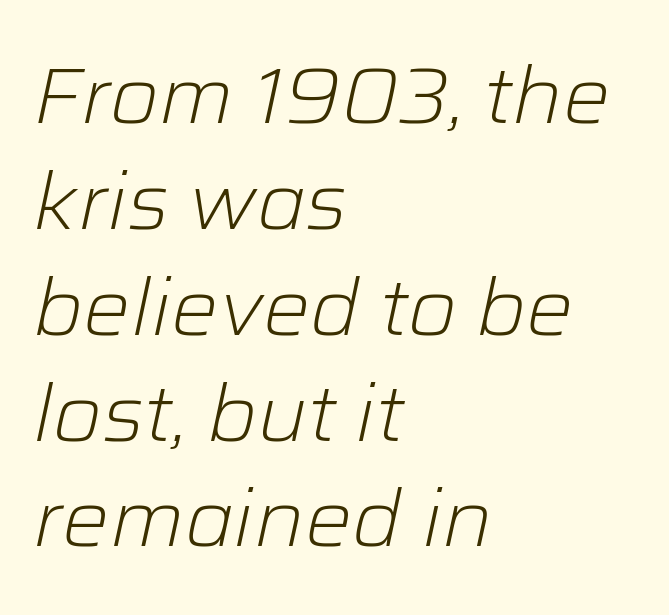
Q: Is the text bold? A: No.
Q: Is the text italic (slanted)? A: Yes, it leans right by about 12 degrees.
Q: Is the text underlined? A: No.
Q: How is the paragraph aligned? A: Left-aligned.
Q: Is the spacing between letters normal or unusually wide? A: Normal.
Q: Is the spacing between lines tight, normal or loose? A: Normal.
Q: Width (condensed, normal, or wide)? A: Normal.
Q: Stroke contrast? A: Low.
Q: x-height? A: Medium.
Q: Monospaced? A: No.
